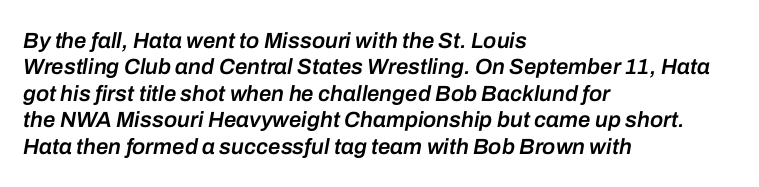
Q: Is the text bold? A: Semi-bold.
Q: Is the text italic (slanted)? A: Yes, it leans right by about 10 degrees.
Q: Is the text underlined? A: No.
Q: How is the paragraph aligned? A: Left-aligned.
Q: Is the spacing between letters normal or unusually wide? A: Normal.
